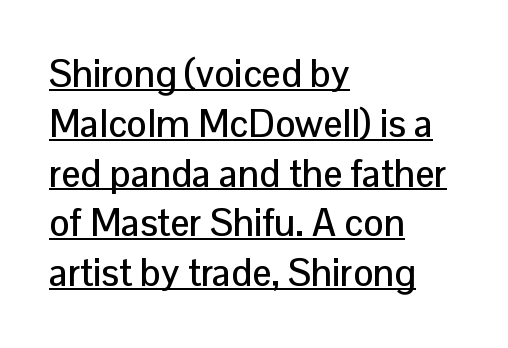
The image shows 38 px sans-serif type, upright; set left-aligned, normal line spacing (1.31x), normal letter spacing, underlined; low stroke contrast and a medium x-height.
